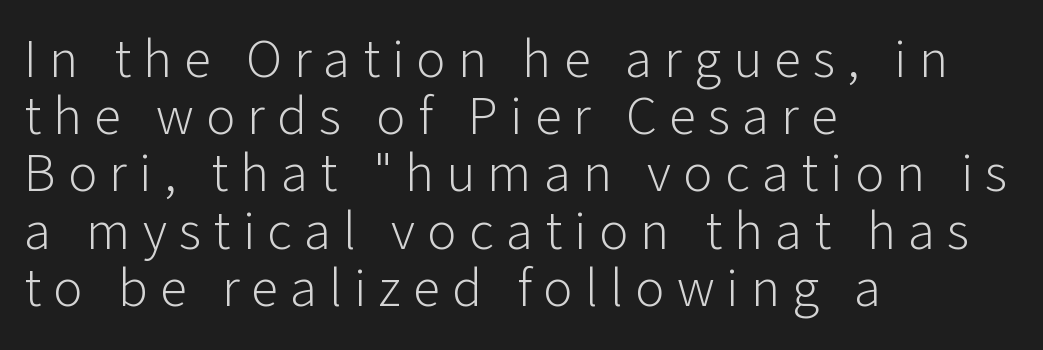
Q: Is the text bold? A: No.
Q: Is the text italic (slanted)? A: No, it is upright.
Q: Is the typeface a serif or a sans-serif typeface? A: Sans-serif.
Q: Is the text underlined? A: No.
Q: How is the paragraph aligned? A: Left-aligned.
Q: Is the spacing between letters normal or unusually wide? A: Unusually wide.
Q: Is the spacing between lines tight, normal or loose? A: Tight.
Q: Width (condensed, normal, or wide)? A: Normal.
Q: Stroke contrast? A: Low.
Q: x-height? A: Medium.
Q: Monospaced? A: No.
